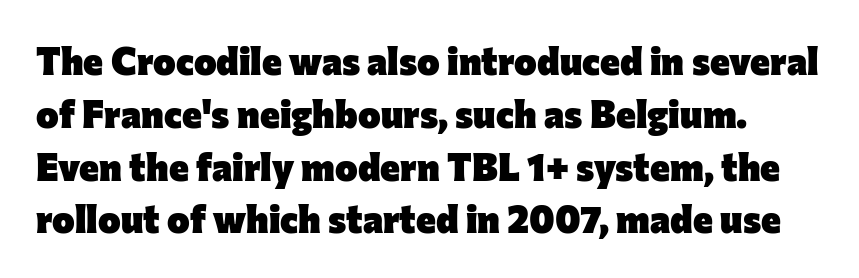
The image shows 38 px heavy sans-serif type, upright; set normal line spacing (1.39x), normal letter spacing, not underlined; low stroke contrast and a medium x-height.
